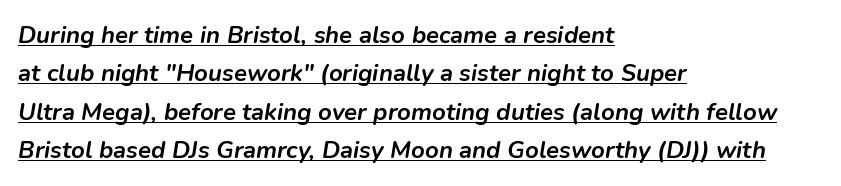
Q: Is the text bold? A: Yes.
Q: Is the text italic (slanted)? A: Yes, it leans right by about 9 degrees.
Q: Is the text underlined? A: Yes.
Q: How is the paragraph aligned? A: Left-aligned.
Q: Is the spacing between letters normal or unusually wide? A: Normal.
Q: Is the spacing between lines tight, normal or loose? A: Normal.
